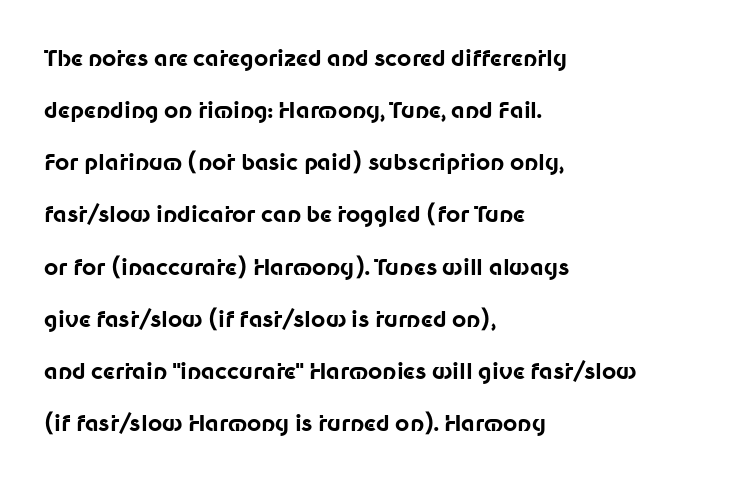
{"italic": "no", "bold": "yes", "underline": "no", "align": "left", "line_spacing": "loose", "line_spacing_ratio": 2.37, "letter_spacing": "normal", "letter_spacing_em": 0.0, "glyph_px": 22}
